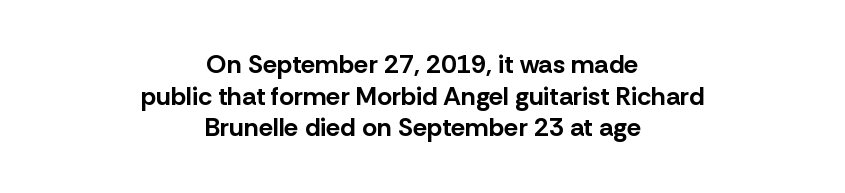
Words appear dense and cohesive because spacing is normal. Heavy, bold letterforms. A clean baseline with only descenders dipping below it. Do the letters lean? They stand straight. Every row of glyphs is offset so its center matches the block's center.
